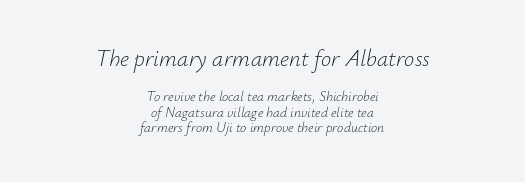
A centered setting, common on invitations and titles, is used for this passage. Successive baselines arrive quickly, one right under another. The strokes carry an ordinary text weight at most. The typography opts for an oblique posture over an upright one. Lines of text with bare space underneath. Each word holds together tightly as a unit, with standard inter-letter gaps.
